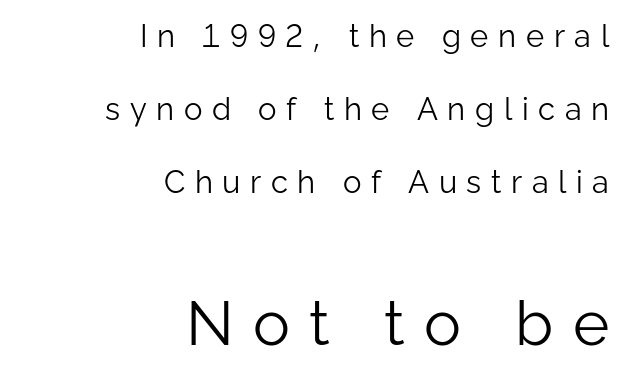
A typesetter would mark this as roman, not italic. The passage shown is typeset with a sans-serif family. You could not count columns in this text — the font is proportionally spaced. On a weight scale, this lands at 450 or below.
